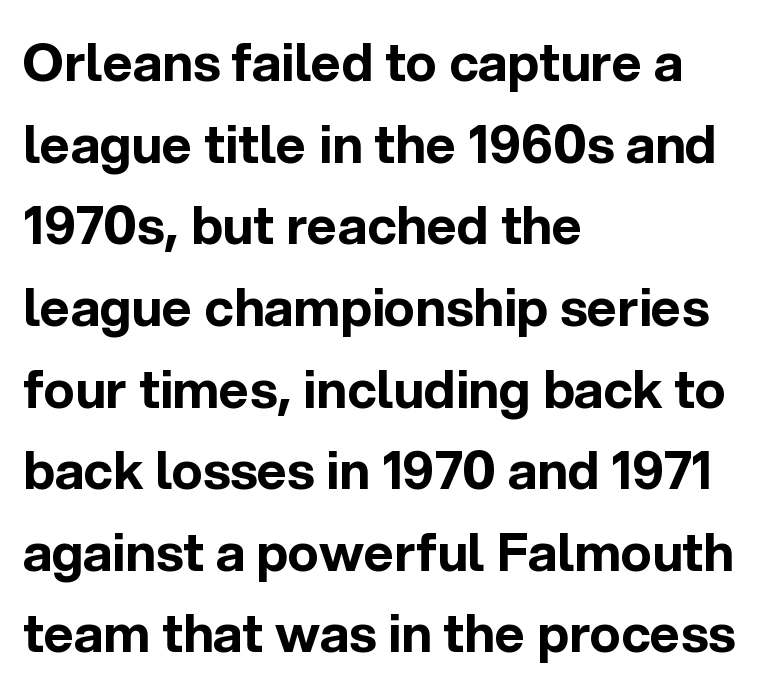
Q: Is the text bold? A: Yes.
Q: Is the text italic (slanted)? A: No, it is upright.
Q: Is the typeface a serif or a sans-serif typeface? A: Sans-serif.
Q: Is the text underlined? A: No.
Q: How is the paragraph aligned? A: Left-aligned.
Q: Is the spacing between letters normal or unusually wide? A: Normal.
Q: Is the spacing between lines tight, normal or loose? A: Normal.
Q: Width (condensed, normal, or wide)? A: Normal.
Q: x-height? A: Medium.
Q: Monospaced? A: No.
